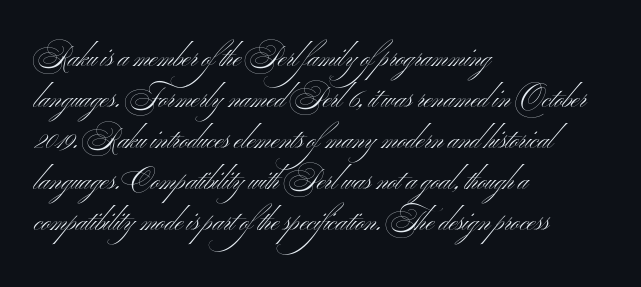
Q: Is the text bold? A: No.
Q: Is the text italic (slanted)? A: Yes.
Q: Is the text underlined? A: No.
Q: How is the paragraph aligned? A: Left-aligned.
Q: Is the spacing between letters normal or unusually wide? A: Normal.
Q: Is the spacing between lines tight, normal or loose? A: Normal.
